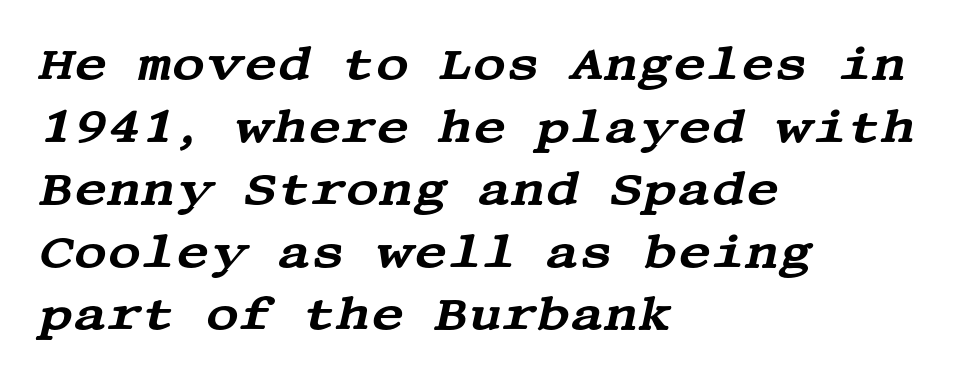
{"serif": "yes", "italic": "yes", "lean": "right", "slant_degrees": 13, "width": "wide", "stroke_contrast": "medium", "x_height": "large", "underline": "no", "align": "left", "line_spacing": "normal", "line_spacing_ratio": 1.36, "letter_spacing": "normal", "letter_spacing_em": 0.0, "glyph_px": 46}
